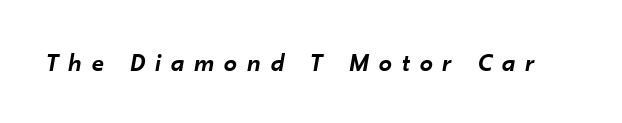
A bare baseline throughout the passage. A bit beefed up — I'd call it semibold rather than bold. Compared with typical body copy, the letter spacing here is much looser. Posture: slanted.
